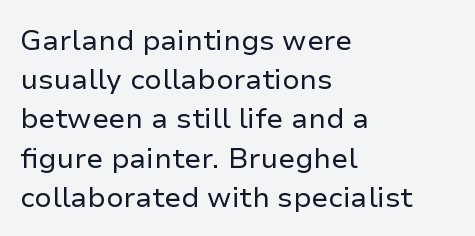
The image shows 28 px regular-weight sans-serif type, upright; set left-aligned, normal line spacing (1.4x), normal letter spacing, not underlined; low stroke contrast and a medium x-height.
